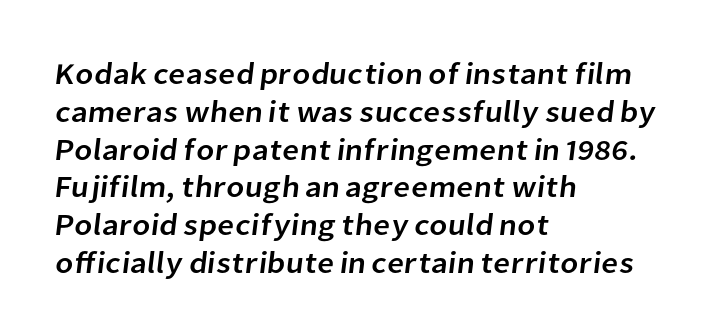
Rule under the text: the space is simply empty. The designer left line spacing at the default. Is the letter spacing exaggerated? No — it looks like the ordinary default. The rendering shows plain stroke endings on the letterforms — a sans-serif design.
